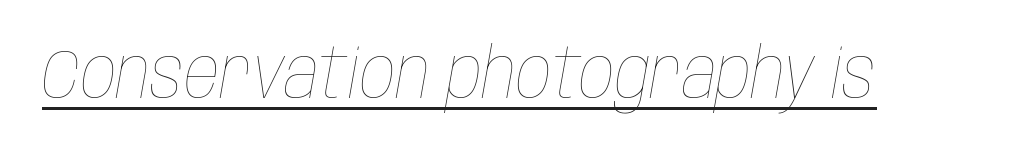
The image shows 70 px thin, condensed type, italic (leaning right); set normal letter spacing, underlined; low stroke contrast and a large x-height.
